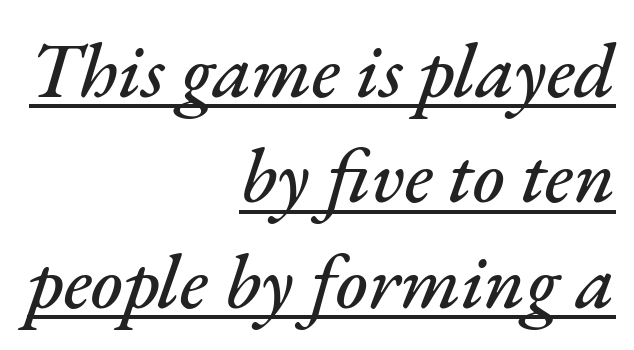
Is the block centered? No — it sits flush against the right margin. This sample carries an underscore along the baseline area. The letters are slanted; this is an italic face. A typesetter would call this proportional, since set widths differ per character. Does extra space separate the letters? No, they use regular spacing.
